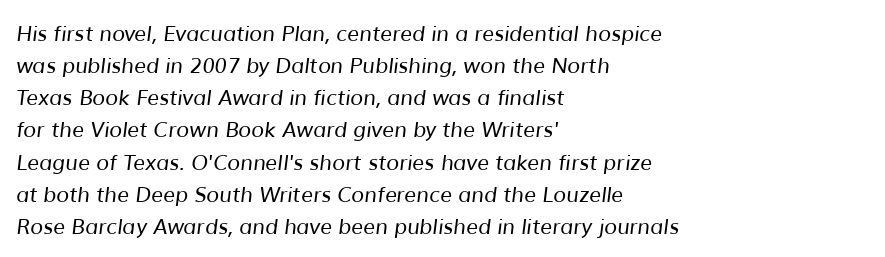
Q: Is the text bold? A: No.
Q: Is the text underlined? A: No.
Q: How is the paragraph aligned? A: Left-aligned.
Q: Is the spacing between letters normal or unusually wide? A: Normal.
Q: Is the spacing between lines tight, normal or loose? A: Normal.
